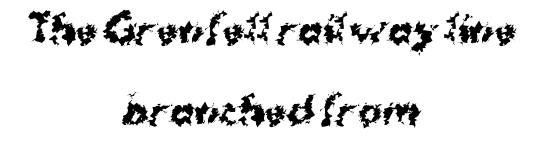
Summary of vertical rhythm: relaxed, with wide interline spacing. Students, this is bold: see how much ink each stroke carries. Inter-character spacing is left at the font's built-in metrics. The glyphs in this specimen are sans serif.
